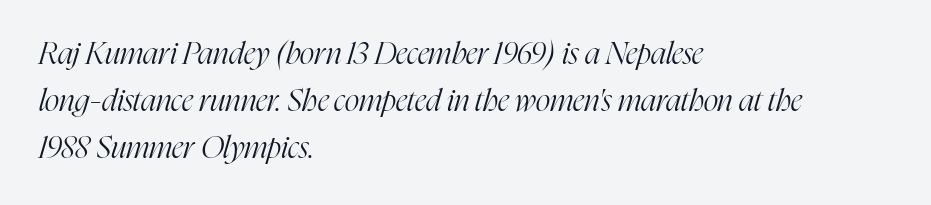
These lines are rendered in a variable-pitch font. The strokes carry an ordinary text weight at most. The rag falls on the right side of this text block. In terms of letterspacing, this is plain default setting. Descenders are the only things crossing below the line.
